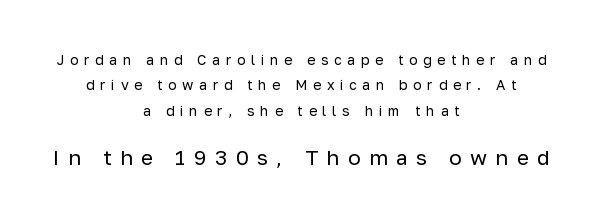
{"italic": "no", "bold": "no", "underline": "no", "align": "center", "line_spacing_ratio": 1.82, "letter_spacing": "wide", "letter_spacing_em": 0.4, "larger_block": "second", "size_ratio": 1.5, "glyph_px": 21}
